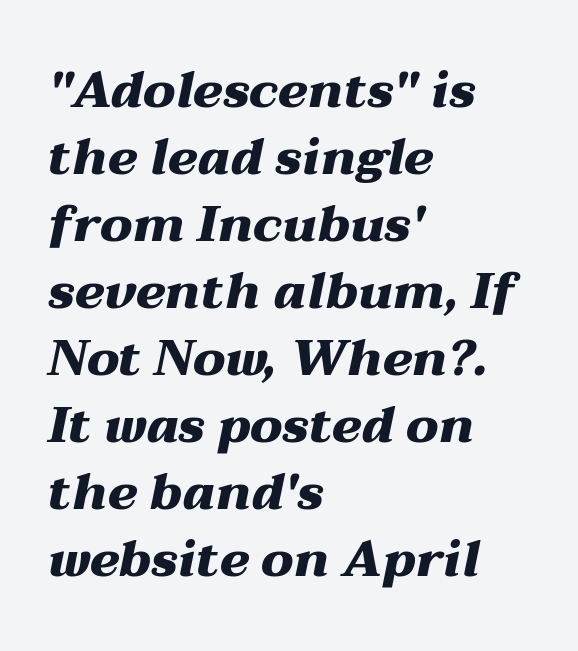
The image shows 50 px heavy, wide type, italic (leaning right); set left-aligned, normal line spacing (1.34x), normal letter spacing, not underlined; medium stroke contrast and a medium x-height.
